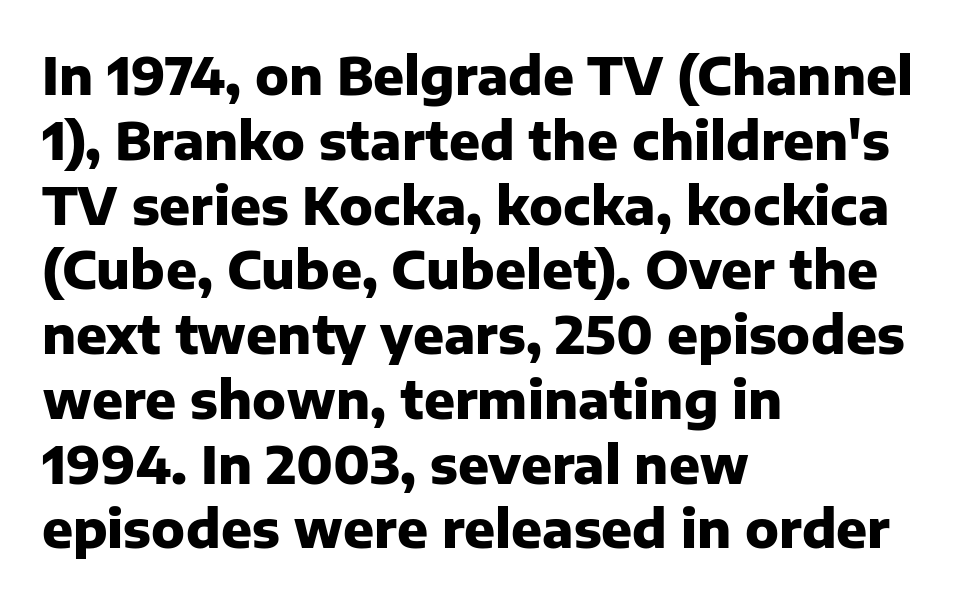
The image shows 51 px heavy sans-serif type, upright; set left-aligned, normal line spacing (1.27x), normal letter spacing, not underlined; low stroke contrast and a medium x-height.
